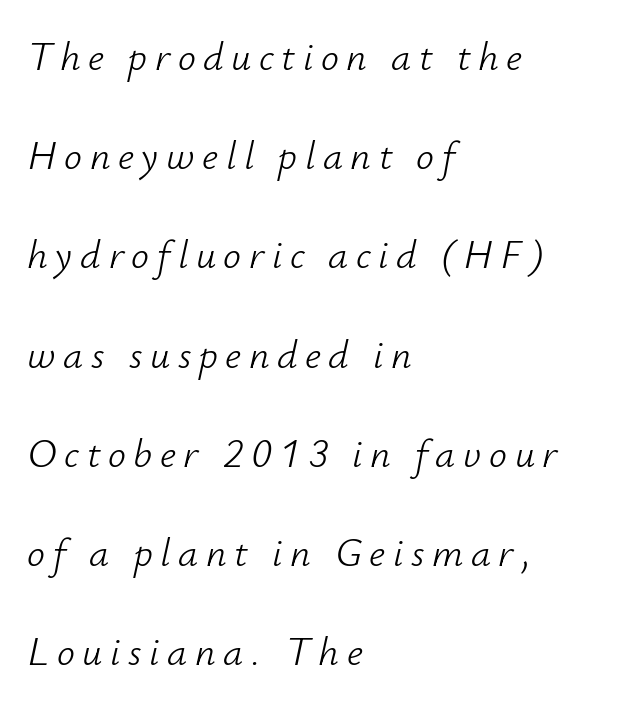
The image shows 40 px light type, italic (leaning right); set left-aligned, loose line spacing (2.48x), not underlined; low stroke contrast and a small x-height.
